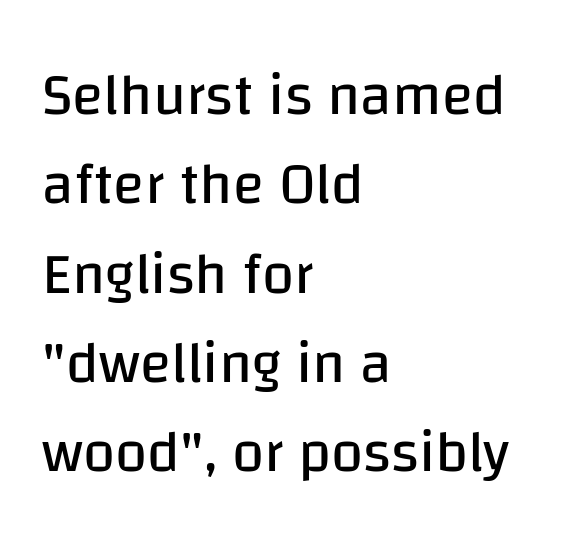
The image shows 58 px regular-weight sans-serif type, upright; set left-aligned, normal line spacing (1.54x), normal letter spacing, not underlined; low stroke contrast and a large x-height.
